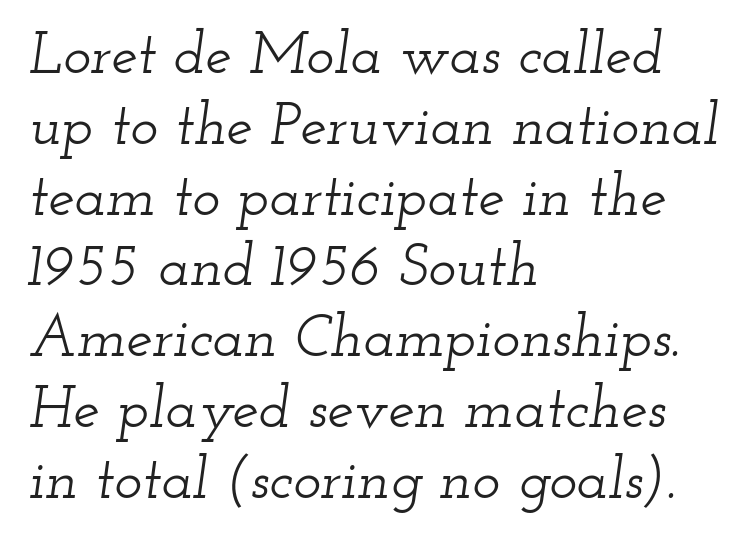
Q: Is the text italic (slanted)? A: Yes, it leans right by about 12 degrees.
Q: Is the typeface a serif or a sans-serif typeface? A: Serif.
Q: Is the text underlined? A: No.
Q: How is the paragraph aligned? A: Left-aligned.
Q: Is the spacing between letters normal or unusually wide? A: Normal.
Q: Width (condensed, normal, or wide)? A: Wide.
Q: Stroke contrast? A: Low.
Q: x-height? A: Small.
Q: Monospaced? A: No.
